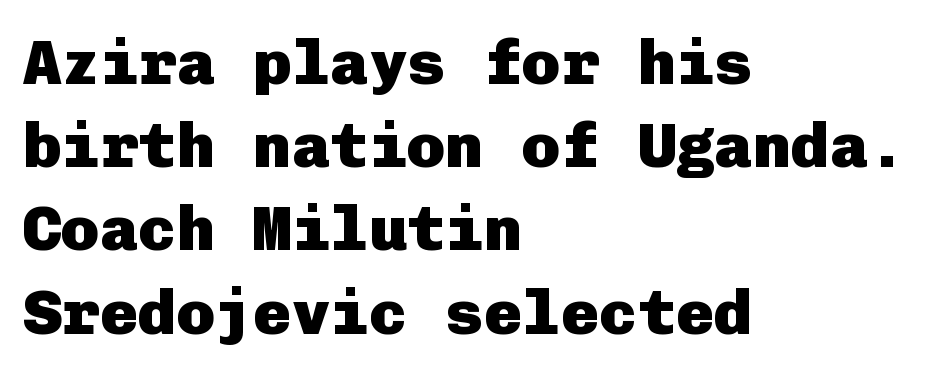
Summary of vertical rhythm: regular, with standard interline spacing. Beneath every word, the page is bare. Typographic density is high because the face is bold. The letters sit at their default tracking, neither squeezed nor spread. This is roman type, the default non-slanted kind.
